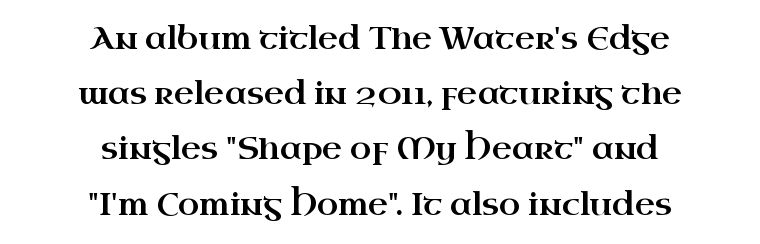
Q: Is the text italic (slanted)? A: No, it is upright.
Q: Is the typeface a serif or a sans-serif typeface? A: Serif.
Q: Is the text underlined? A: No.
Q: How is the paragraph aligned? A: Centered.
Q: Is the spacing between letters normal or unusually wide? A: Normal.
Q: Width (condensed, normal, or wide)? A: Wide.
Q: Stroke contrast? A: High.
Q: x-height? A: Small.
Q: Monospaced? A: No.
